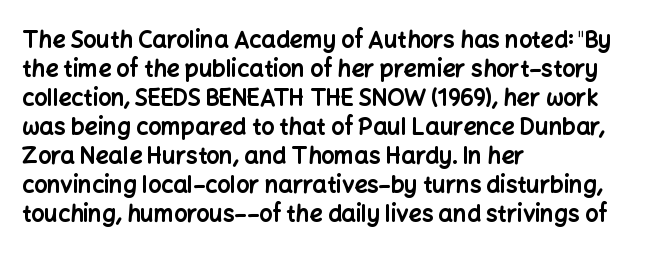
The image shows 23 px bold type, upright; set left-aligned, normal line spacing (1.26x), normal letter spacing, not underlined.
